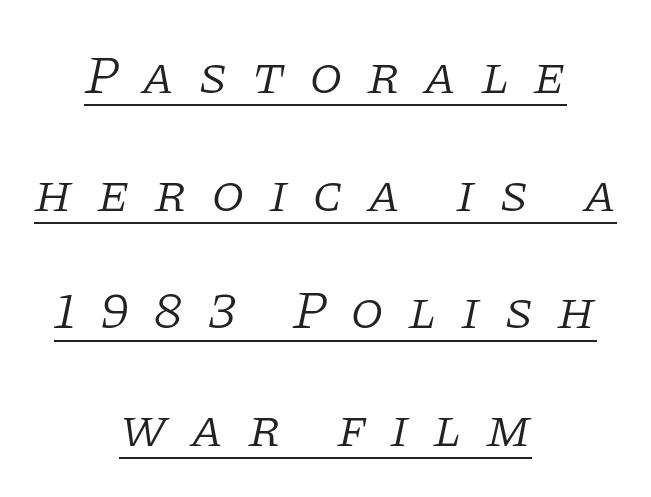
{"serif": "yes", "italic": "yes", "lean": "right", "slant_degrees": 11, "bold": "no", "weight": "light", "width": "normal", "stroke_contrast": "low", "x_height": "large", "monospaced": "no", "underline": "yes", "align": "center", "line_spacing": "loose", "line_spacing_ratio": 2.18, "letter_spacing": "wide", "letter_spacing_em": 0.44, "glyph_px": 54}
